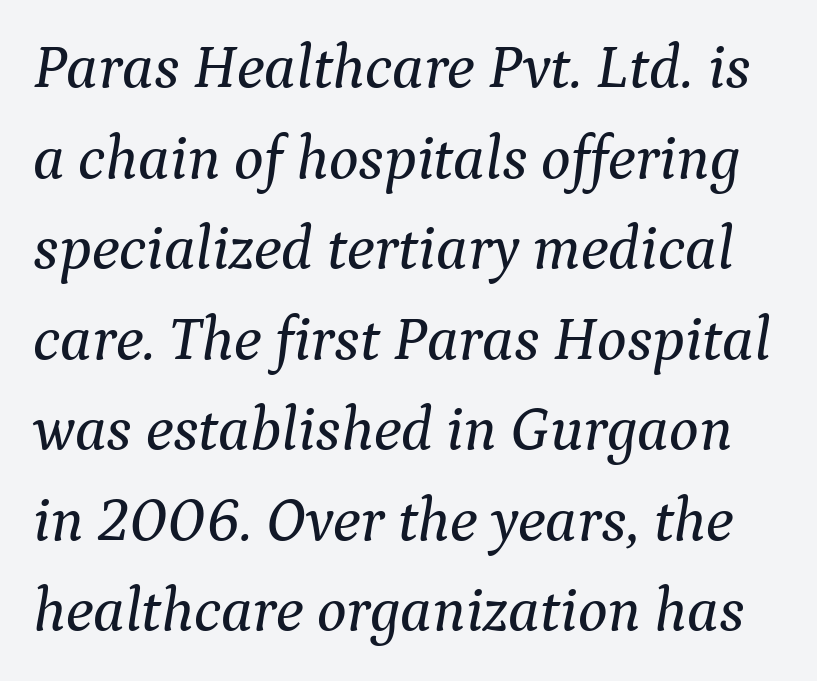
Does the type have serifs? Yes, each stem ends in a small foot. Each letter keeps its own natural width here, so spacing adapts to shape. What stands out about the letter spacing? Nothing — it is the standard amount. Style check: oblique.
